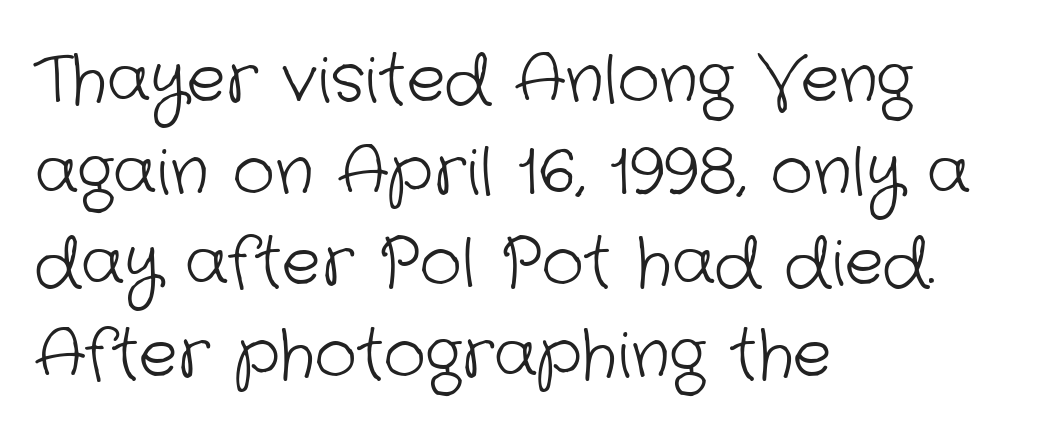
The image shows 65 px light sans-serif type; set left-aligned, normal line spacing (1.41x), normal letter spacing, not underlined; low stroke contrast and a medium x-height.
